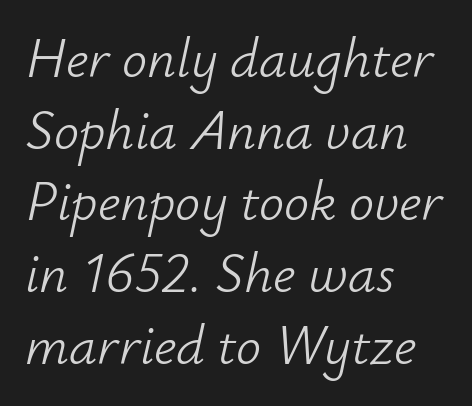
{"italic": "yes", "lean": "right", "slant_degrees": 12, "bold": "no", "weight": "light", "width": "normal", "stroke_contrast": "low", "x_height": "small", "monospaced": "no", "underline": "no", "align": "left", "line_spacing": "normal", "line_spacing_ratio": 1.28, "letter_spacing": "normal", "letter_spacing_em": 0.0, "glyph_px": 56}
